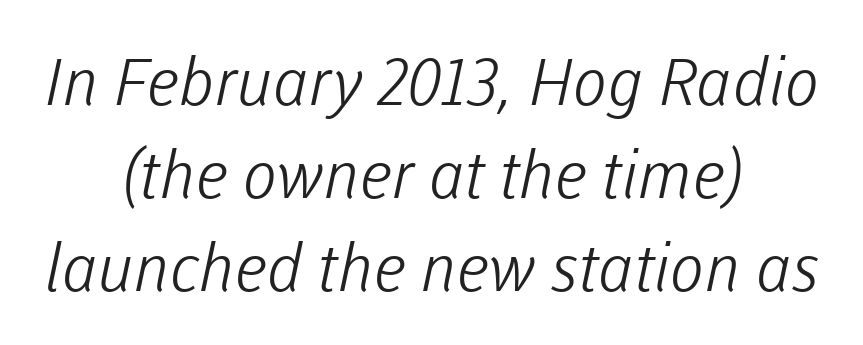
Whoever set this chose a conventional vertical rhythm. Serif or sans? Sans — the stroke terminals are bare. This rendering leaves character spacing at its baseline value. Descender tails drop into unmarked territory.
